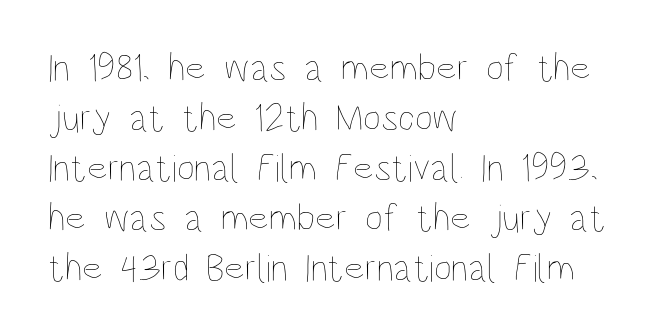
The image shows 39 px thin, condensed type, upright; set left-aligned, normal line spacing (1.28x), normal letter spacing, not underlined; low stroke contrast and a large x-height.
